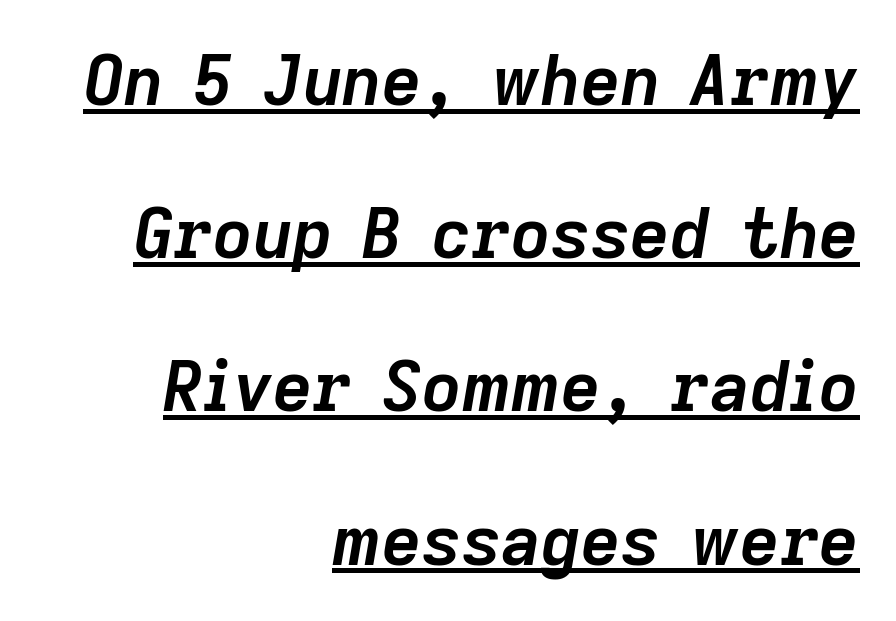
Each line of the rendering has a horizontal stroke beneath the glyphs. One glance says open: line gaps are wider than usual. Every row of glyphs terminates at an identical x-position on the right. A typesetter would mark this as italic.
